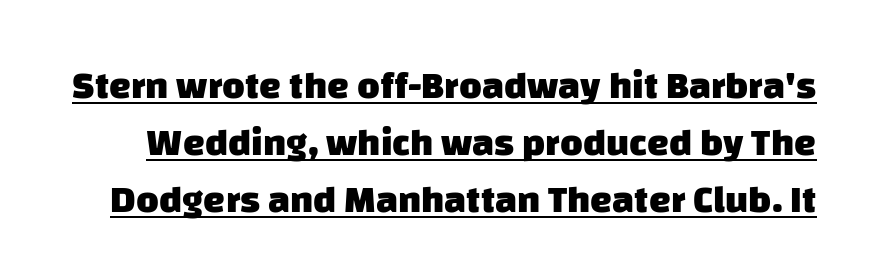
{"serif": "no", "bold": "yes", "weight": "heavy", "width": "normal", "stroke_contrast": "low", "x_height": "large", "monospaced": "no", "underline": "yes", "line_spacing": "normal", "line_spacing_ratio": 1.46, "letter_spacing": "normal", "letter_spacing_em": 0.0, "glyph_px": 39}
